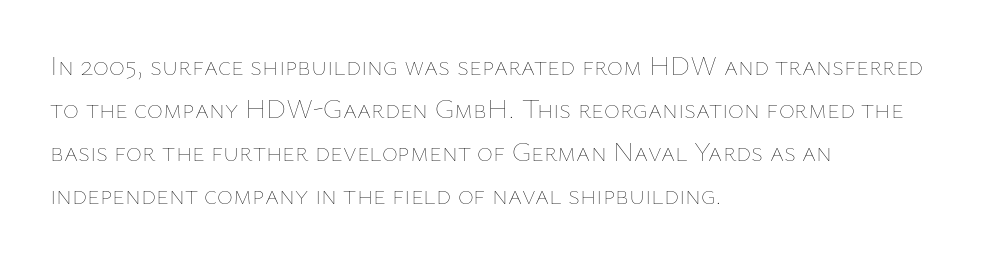
{"italic": "no", "bold": "no", "underline": "no", "align": "left", "line_spacing": "normal", "line_spacing_ratio": 1.59, "letter_spacing": "normal", "letter_spacing_em": 0.0, "glyph_px": 27}
